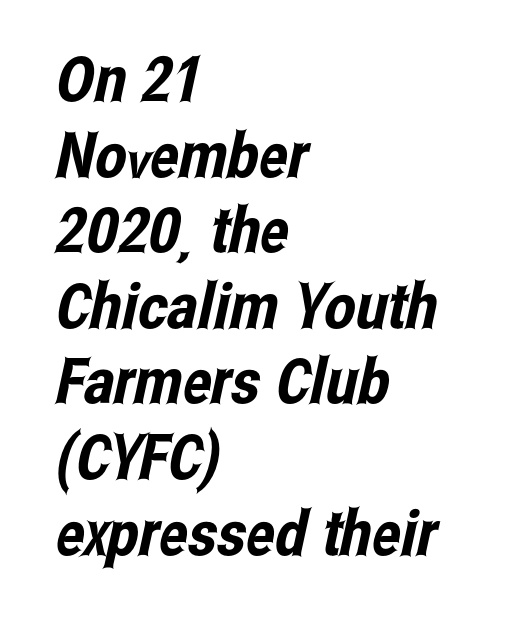
Q: Is the typeface a serif or a sans-serif typeface? A: Sans-serif.
Q: Is the text underlined? A: No.
Q: How is the paragraph aligned? A: Left-aligned.
Q: Is the spacing between letters normal or unusually wide? A: Normal.
Q: Width (condensed, normal, or wide)? A: Condensed.
Q: Stroke contrast? A: Low.
Q: x-height? A: Medium.
Q: Monospaced? A: No.
